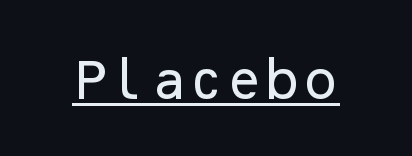
{"serif": "no", "italic": "no", "width": "normal", "stroke_contrast": "low", "x_height": "medium", "underline": "yes", "letter_spacing": "normal", "letter_spacing_em": 0.0, "glyph_px": 44}
